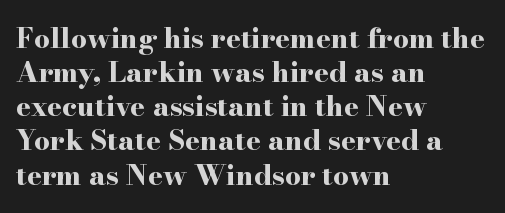
This is the regular roman posture of the typeface. You could not count columns in this text — the font is proportionally spaced. The font family rendered here belongs to the serif group. Rule under the text: the space is simply empty.
